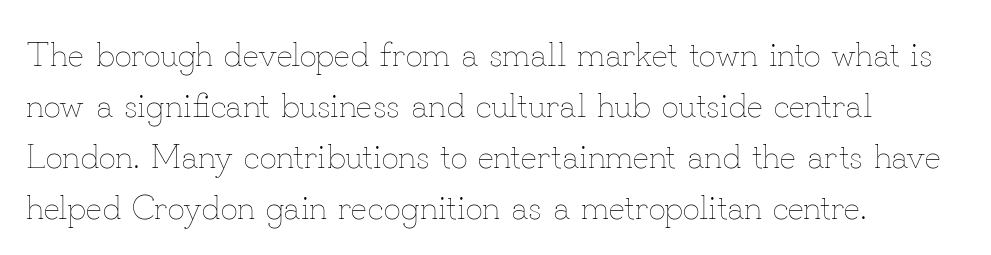
Q: Is the text bold? A: No.
Q: Is the text italic (slanted)? A: No, it is upright.
Q: Is the text underlined? A: No.
Q: How is the paragraph aligned? A: Left-aligned.
Q: Is the spacing between letters normal or unusually wide? A: Normal.
Q: Is the spacing between lines tight, normal or loose? A: Normal.
Q: Width (condensed, normal, or wide)? A: Normal.
Q: Stroke contrast? A: Low.
Q: x-height? A: Small.
Q: Monospaced? A: No.
